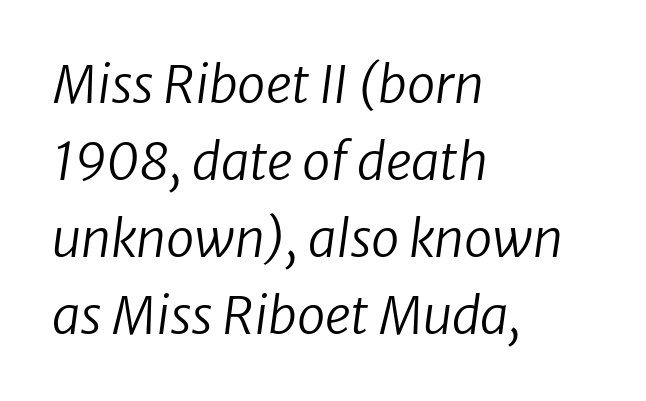
The image shows 51 px regular-weight type, italic (leaning right); set left-aligned, normal line spacing (1.51x), normal letter spacing, not underlined; low stroke contrast and a medium x-height.
